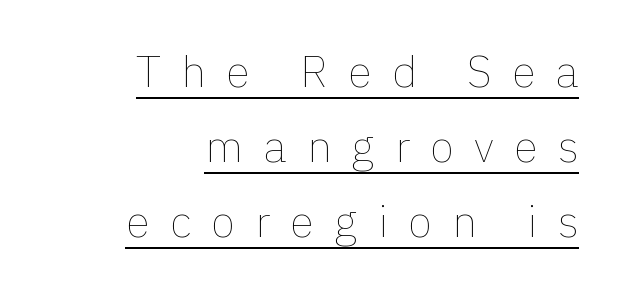
Q: Is the text bold? A: No.
Q: Is the text italic (slanted)? A: No, it is upright.
Q: Is the text underlined? A: Yes.
Q: How is the paragraph aligned? A: Right-aligned.
Q: Is the spacing between letters normal or unusually wide? A: Unusually wide.
Q: Width (condensed, normal, or wide)? A: Normal.
Q: x-height? A: Medium.
Q: Monospaced? A: No.
